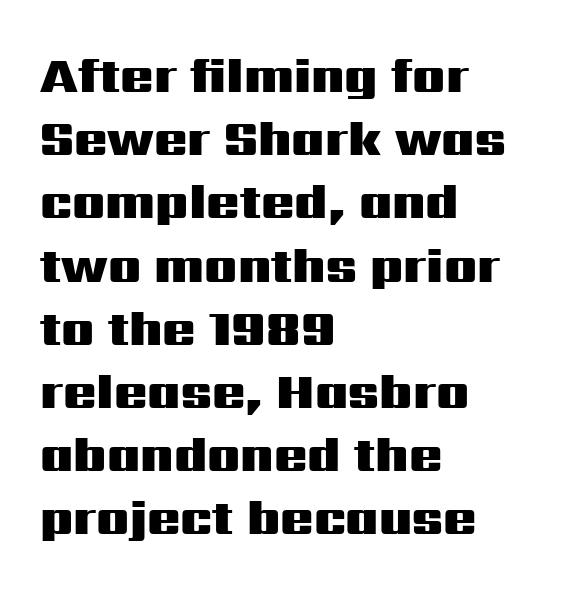
Q: Is the text bold? A: Yes.
Q: Is the text italic (slanted)? A: No, it is upright.
Q: Is the typeface a serif or a sans-serif typeface? A: Sans-serif.
Q: Is the text underlined? A: No.
Q: How is the paragraph aligned? A: Left-aligned.
Q: Is the spacing between letters normal or unusually wide? A: Normal.
Q: Is the spacing between lines tight, normal or loose? A: Normal.
Q: Width (condensed, normal, or wide)? A: Wide.
Q: Stroke contrast? A: Medium.
Q: x-height? A: Medium.
Q: Monospaced? A: No.
